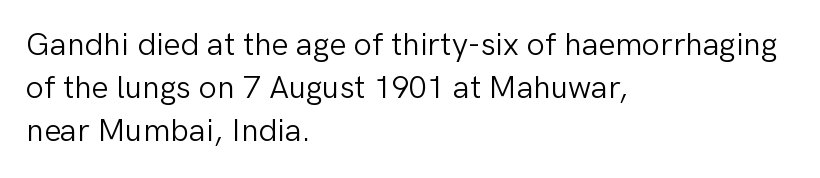
The image shows 32 px light sans-serif type, upright; set left-aligned, normal line spacing (1.35x), normal letter spacing, not underlined; low stroke contrast and a medium x-height.
